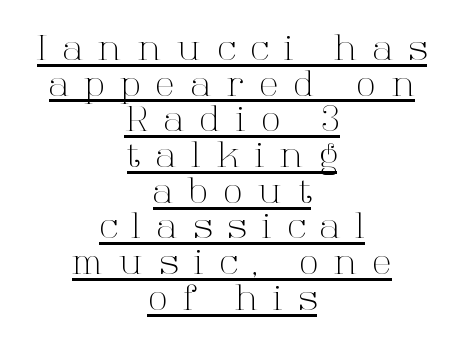
{"serif": "yes", "italic": "no", "bold": "no", "weight": "light", "width": "normal", "stroke_contrast": "high", "x_height": "medium", "monospaced": "no", "underline": "yes", "align": "center", "line_spacing": "tight", "line_spacing_ratio": 1.02, "letter_spacing": "wide", "letter_spacing_em": 0.46, "glyph_px": 35}
